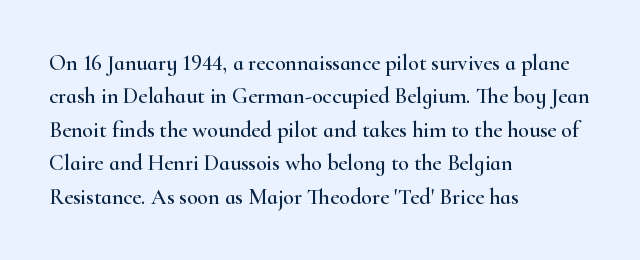
Q: Is the text italic (slanted)? A: No, it is upright.
Q: Is the text underlined? A: No.
Q: How is the paragraph aligned? A: Left-aligned.
Q: Is the spacing between letters normal or unusually wide? A: Normal.
Q: Is the spacing between lines tight, normal or loose? A: Normal.
